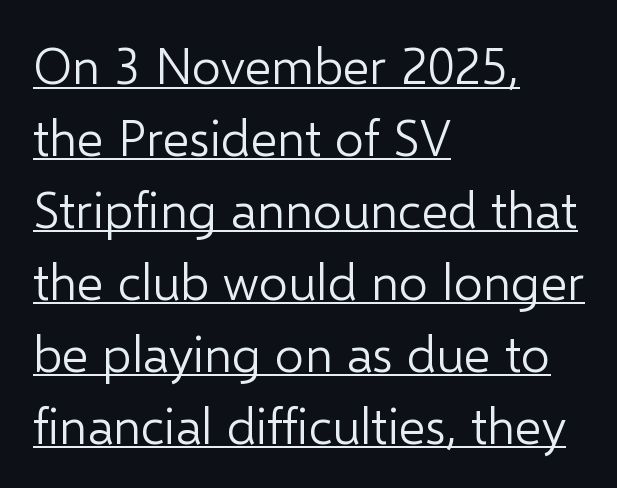
Q: Is the text bold? A: No.
Q: Is the text italic (slanted)? A: No, it is upright.
Q: Is the typeface a serif or a sans-serif typeface? A: Sans-serif.
Q: Is the text underlined? A: Yes.
Q: How is the paragraph aligned? A: Left-aligned.
Q: Is the spacing between letters normal or unusually wide? A: Normal.
Q: Is the spacing between lines tight, normal or loose? A: Normal.
Q: Width (condensed, normal, or wide)? A: Normal.
Q: Stroke contrast? A: Low.
Q: x-height? A: Medium.
Q: Monospaced? A: No.
